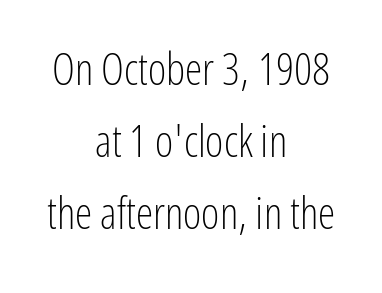
{"serif": "no", "italic": "no", "bold": "no", "weight": "light", "width": "condensed", "stroke_contrast": "low", "x_height": "medium", "monospaced": "no", "underline": "no", "align": "center", "line_spacing": "normal", "line_spacing_ratio": 1.64, "letter_spacing": "normal", "letter_spacing_em": 0.0, "glyph_px": 44}
